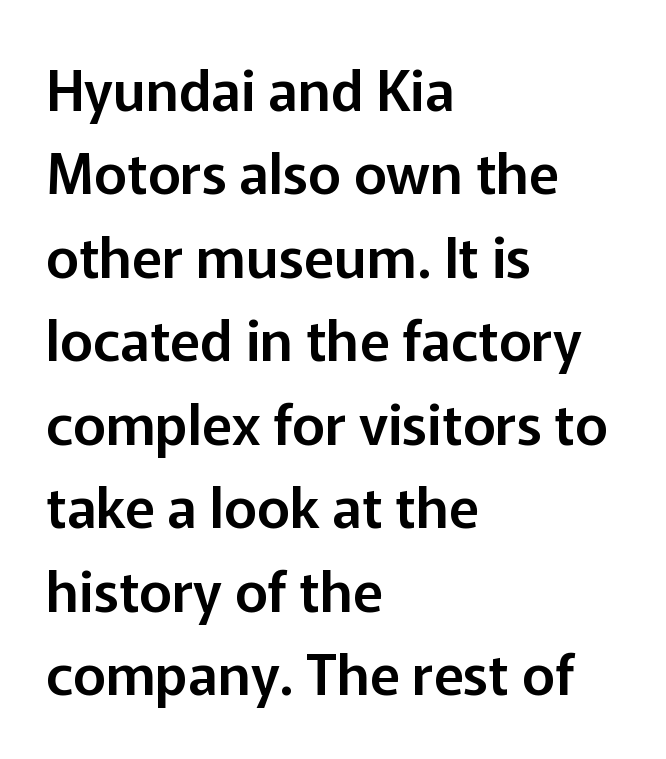
Teacher's note: observe the even left margin — that is flush-left alignment. The type family on display is of the sans-serif kind. This is roman type, the default non-slanted kind. Check under the words: just untouched page. Looks like regular typesetting: each glyph gets only the width it needs. Characters follow at the spacing the type designer built in.
